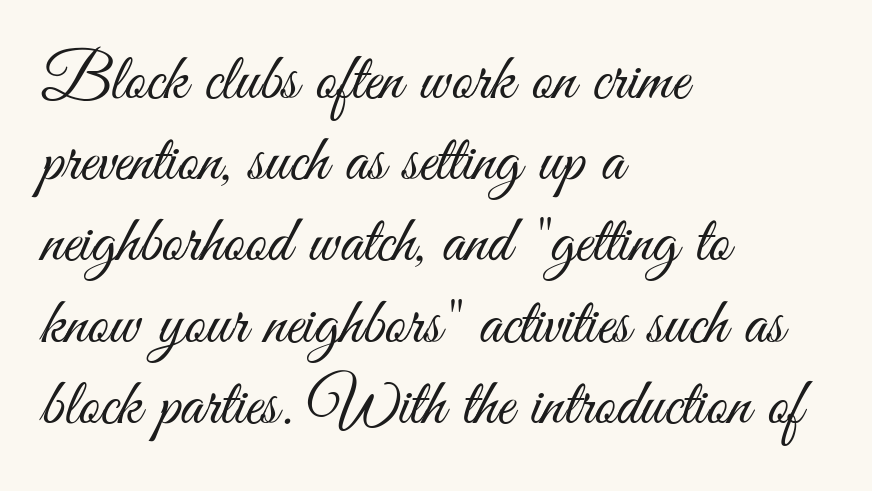
The letters carry no serifs — their stems end cleanly without finishing strokes. Letters rest on an invisible, unmarked baseline. The rendering uses natural spacing where letterforms have individual widths. Nothing heavy about these letters — not bold at all. Alignment: flush left.
